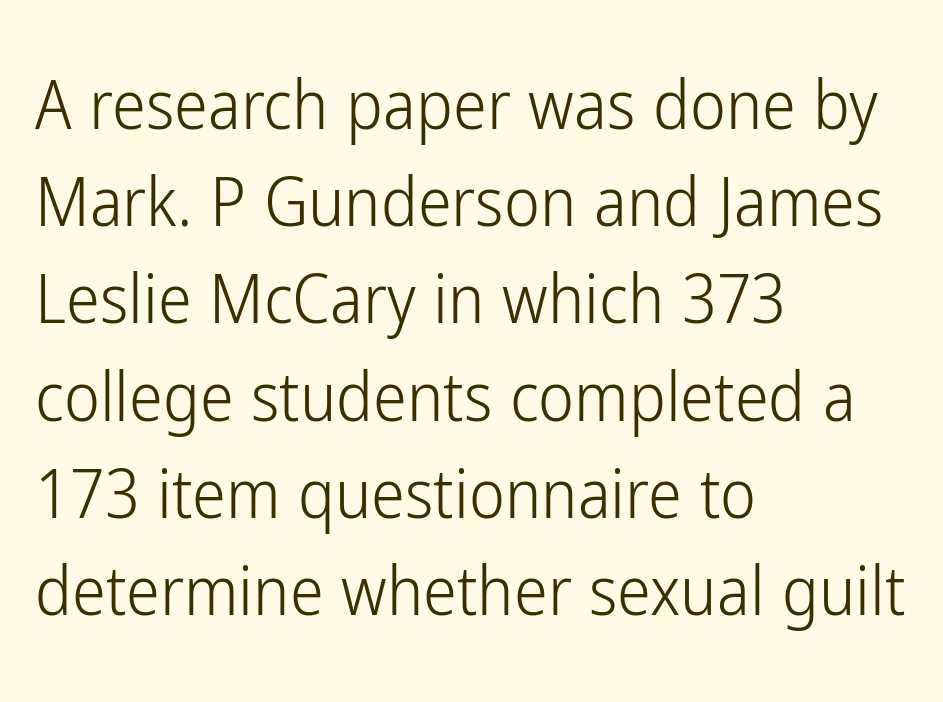
Reading down the block, your eye returns to a fixed left position each line. A typesetter would call this leading conventional body-copy spacing. The strokes carry an ordinary text weight at most. Think of a printed novel: that variable character pitch is what you see here. You can tell from the bare stems that sans-serif type was used. The specimen omits any rule beneath the text block's lines.
